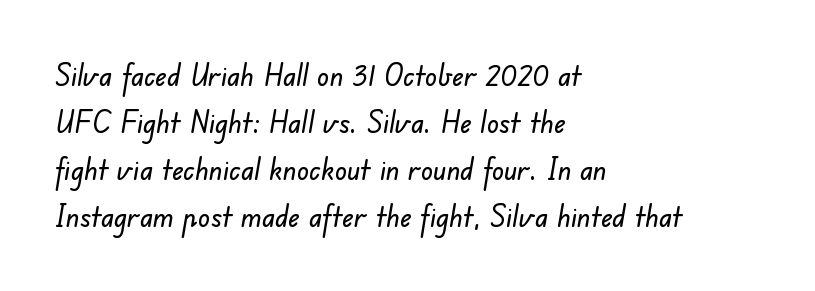
The image shows 30 px sans-serif type; set left-aligned, normal line spacing (1.57x), normal letter spacing, not underlined; low stroke contrast and a small x-height.
